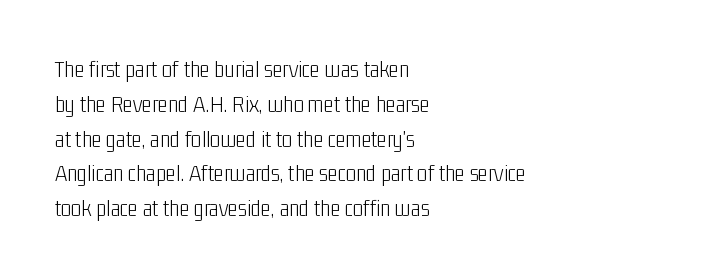
{"italic": "no", "bold": "no", "underline": "no", "align": "left", "line_spacing": "normal", "line_spacing_ratio": 1.45, "letter_spacing": "normal", "letter_spacing_em": 0.0, "glyph_px": 24}
